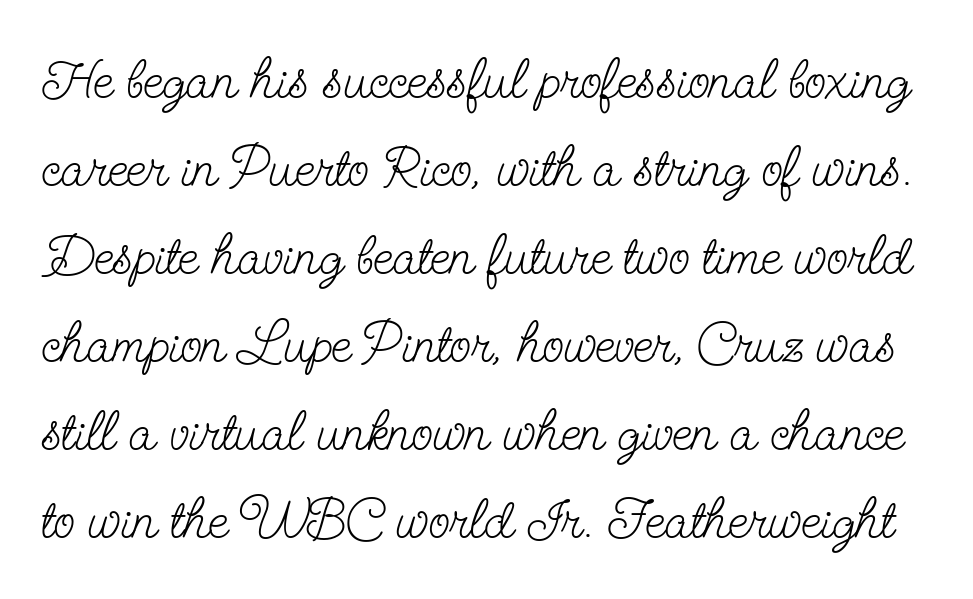
Q: Is the text bold? A: No.
Q: Is the text italic (slanted)? A: Yes.
Q: Is the typeface a serif or a sans-serif typeface? A: Serif.
Q: Is the text underlined? A: No.
Q: Is the spacing between letters normal or unusually wide? A: Normal.
Q: Is the spacing between lines tight, normal or loose? A: Normal.
Q: Width (condensed, normal, or wide)? A: Condensed.
Q: Stroke contrast? A: Low.
Q: x-height? A: Small.
Q: Monospaced? A: No.
